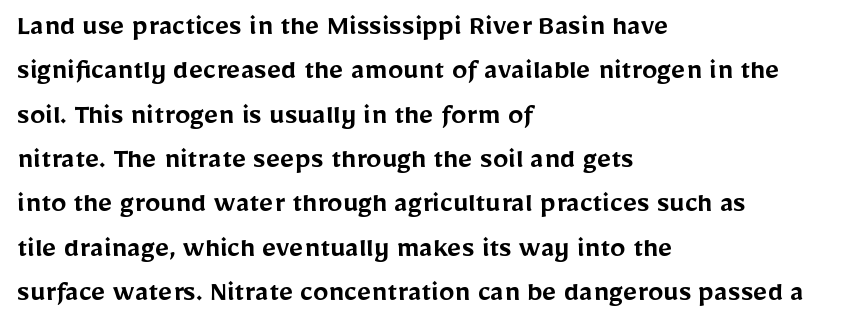
Q: Is the text bold? A: Semi-bold.
Q: Is the text italic (slanted)? A: No, it is upright.
Q: Is the typeface a serif or a sans-serif typeface? A: Sans-serif.
Q: Is the text underlined? A: No.
Q: How is the paragraph aligned? A: Left-aligned.
Q: Is the spacing between letters normal or unusually wide? A: Normal.
Q: Is the spacing between lines tight, normal or loose? A: Normal.
Q: Width (condensed, normal, or wide)? A: Normal.
Q: Stroke contrast? A: Low.
Q: x-height? A: Medium.
Q: Monospaced? A: No.
